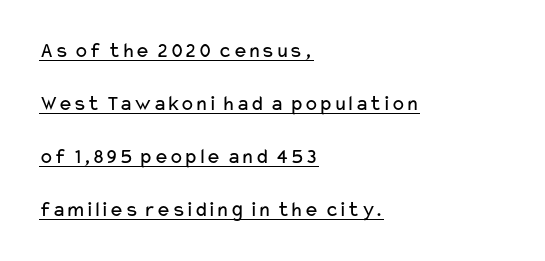
The lettering is marked with a stroke running underneath it. The passage shown has conventional tracking throughout. You could fit nearly another row in the gap between these rows. Line beginnings align vertically; line endings do not. Heaviness? Minimal to ordinary, like unemphasized prose. The axis of the letterforms is exactly vertical.
